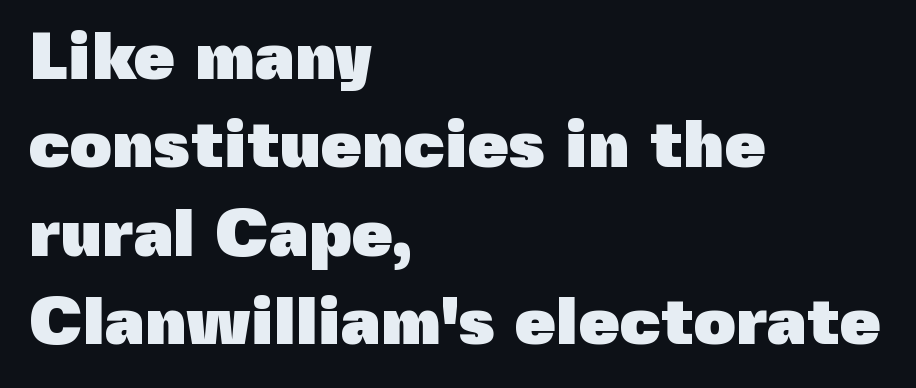
Q: Is the text bold? A: Yes.
Q: Is the text italic (slanted)? A: No, it is upright.
Q: Is the typeface a serif or a sans-serif typeface? A: Sans-serif.
Q: Is the text underlined? A: No.
Q: How is the paragraph aligned? A: Left-aligned.
Q: Is the spacing between letters normal or unusually wide? A: Normal.
Q: Is the spacing between lines tight, normal or loose? A: Normal.
Q: Width (condensed, normal, or wide)? A: Normal.
Q: x-height? A: Medium.
Q: Monospaced? A: No.
